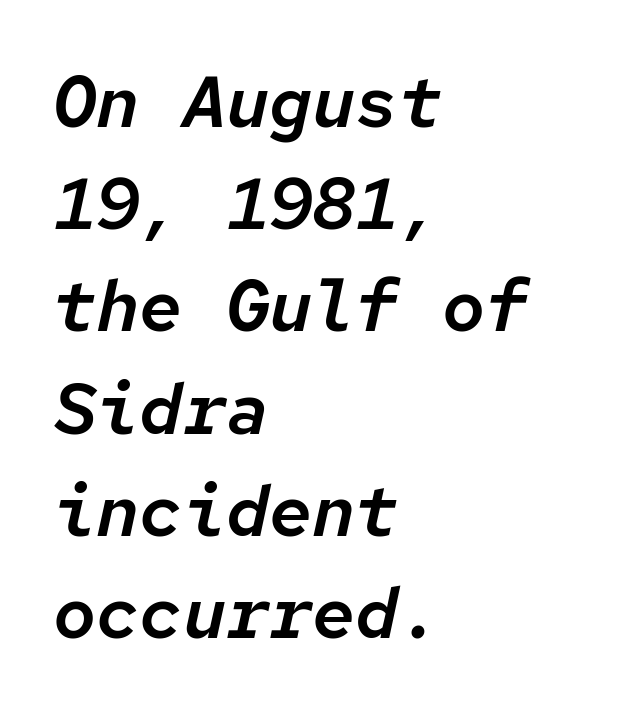
The lines sit at an ordinary, default distance from one another. Short note: letters normally spaced. All the whitespace from short lines collects on the right. Slant detected: the letters are inclined. Nobody drew a line under any word here.
